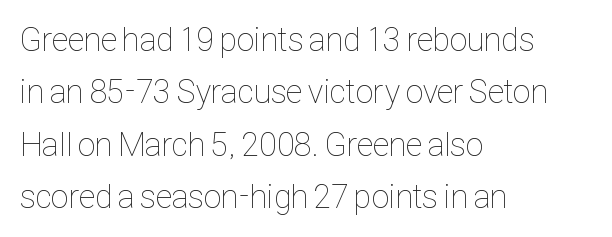
{"italic": "no", "bold": "no", "weight": "thin", "width": "condensed", "stroke_contrast": "low", "x_height": "medium", "monospaced": "no", "underline": "no", "align": "left", "line_spacing": "normal", "line_spacing_ratio": 1.59, "letter_spacing": "normal", "letter_spacing_em": 0.0, "glyph_px": 33}
